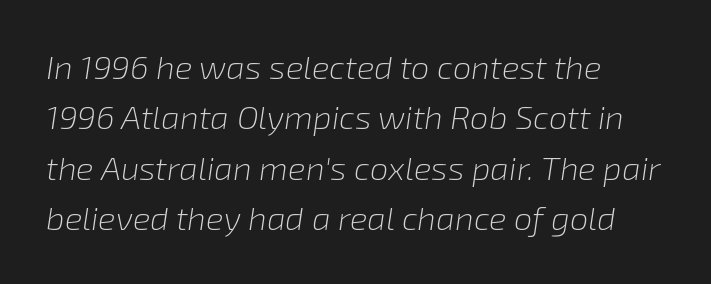
The image shows 33 px light type, italic (leaning right); set left-aligned, normal line spacing (1.53x), normal letter spacing, not underlined; low stroke contrast and a medium x-height.
